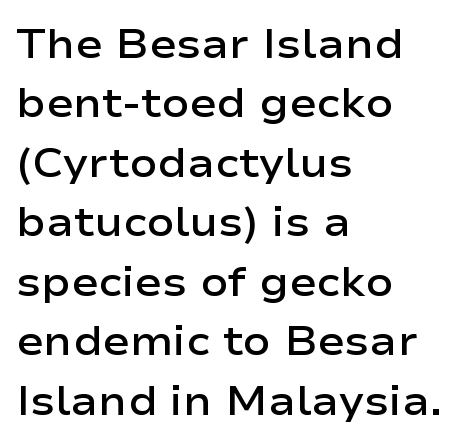
{"serif": "no", "italic": "no", "bold": "semi", "weight": "semibold", "width": "wide", "stroke_contrast": "low", "x_height": "medium", "monospaced": "no", "underline": "no", "align": "left", "line_spacing": "normal", "line_spacing_ratio": 1.45, "letter_spacing": "normal", "letter_spacing_em": 0.0, "glyph_px": 41}
